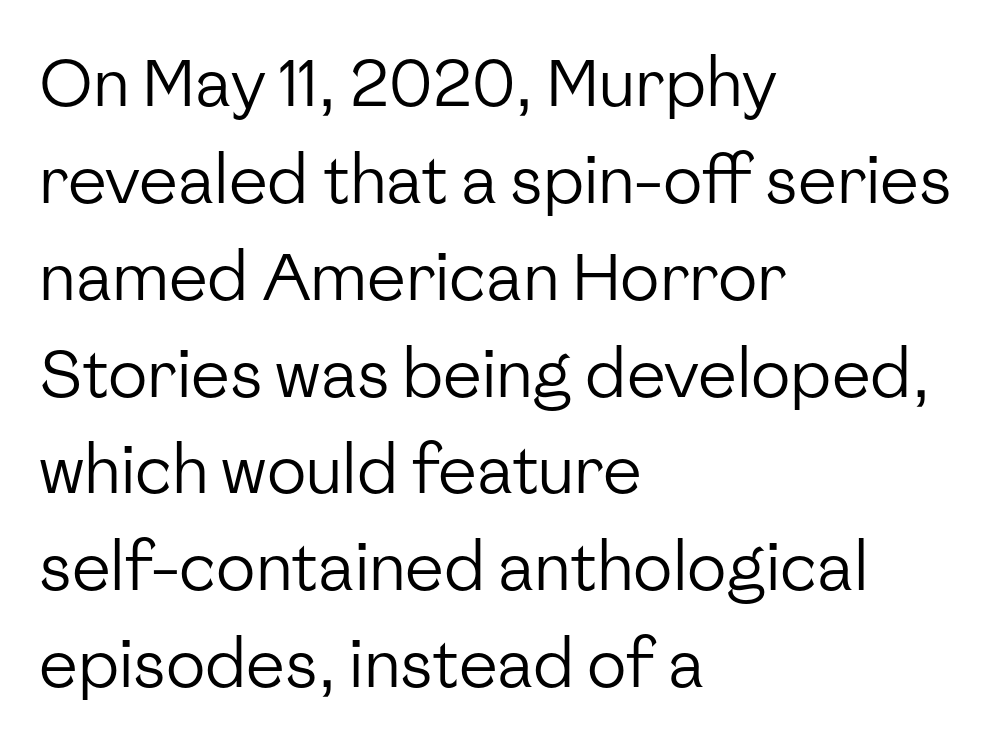
The image shows 65 px regular-weight sans-serif type, upright; set left-aligned, normal line spacing (1.49x), normal letter spacing, not underlined; low stroke contrast and a medium x-height.
